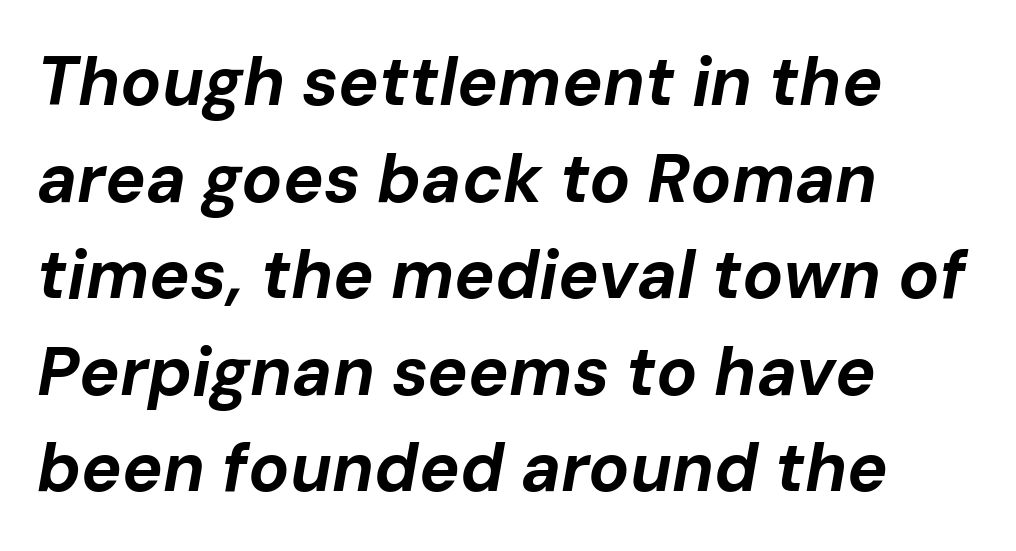
This sample has the flowing, uneven cadence of proportional lettering. The letterforms sit shoulder to shoulder at normal distance. Vertically, the passage feels balanced, rows spaced as you'd expect. The area under the type is left untouched. Weight: bold. These lines are set flush left with a ragged right edge.
